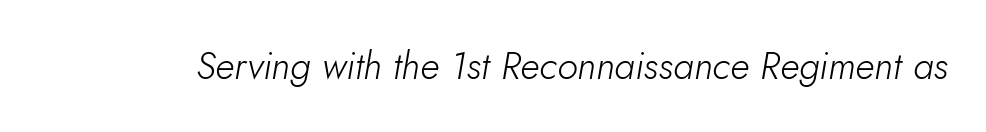
{"italic": "yes", "lean": "right", "slant_degrees": 10, "bold": "no", "weight": "light", "width": "normal", "stroke_contrast": "low", "x_height": "small", "monospaced": "no", "underline": "no", "letter_spacing": "normal", "letter_spacing_em": 0.0, "glyph_px": 38}
